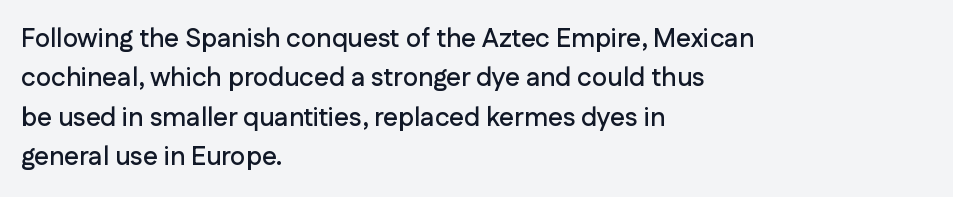
{"italic": "no", "underline": "no", "align": "left", "line_spacing": "normal", "line_spacing_ratio": 1.51, "letter_spacing": "normal", "letter_spacing_em": 0.0, "glyph_px": 26}
